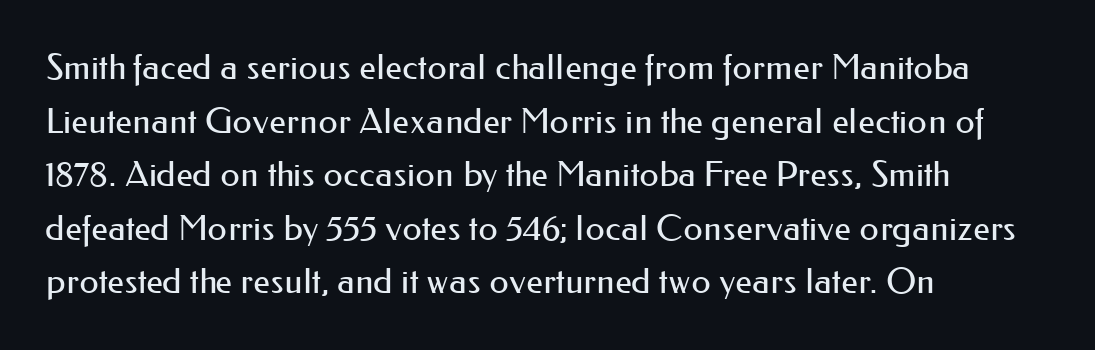
The image shows 35 px regular-weight sans-serif type, upright; set left-aligned, normal line spacing (1.53x), normal letter spacing, not underlined; medium stroke contrast and a small x-height.
